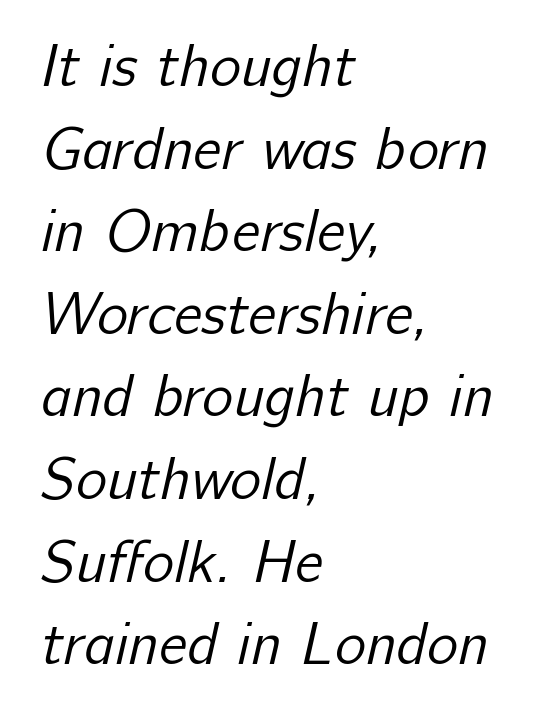
{"serif": "no", "bold": "no", "weight": "regular", "width": "normal", "stroke_contrast": "low", "x_height": "medium", "monospaced": "no", "underline": "no", "align": "left", "line_spacing": "normal", "line_spacing_ratio": 1.4, "letter_spacing": "normal", "letter_spacing_em": 0.0, "glyph_px": 59}
